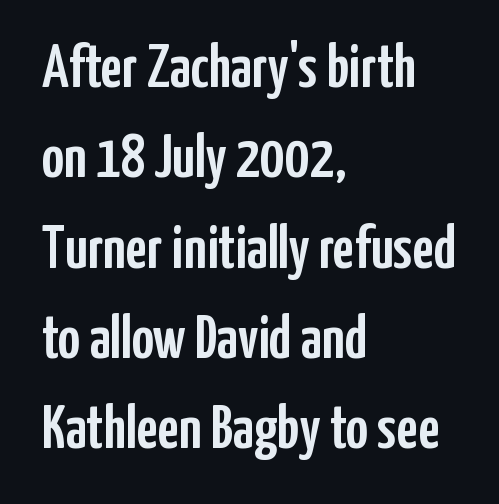
The image shows 61 px condensed sans-serif type, upright; set left-aligned, normal line spacing (1.48x), normal letter spacing, not underlined; low stroke contrast and a medium x-height.
